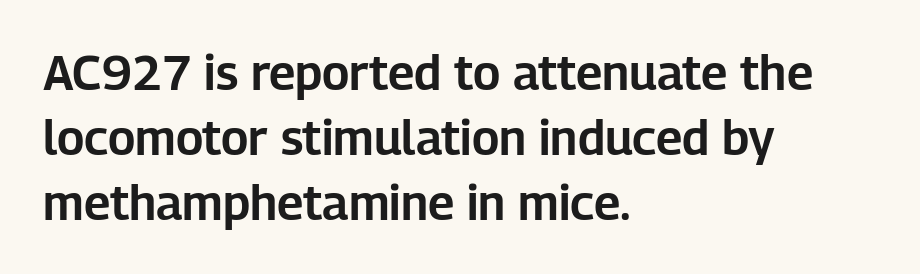
The image shows 48 px sans-serif type, upright; set left-aligned, normal line spacing (1.35x), normal letter spacing, not underlined; low stroke contrast and a medium x-height.
